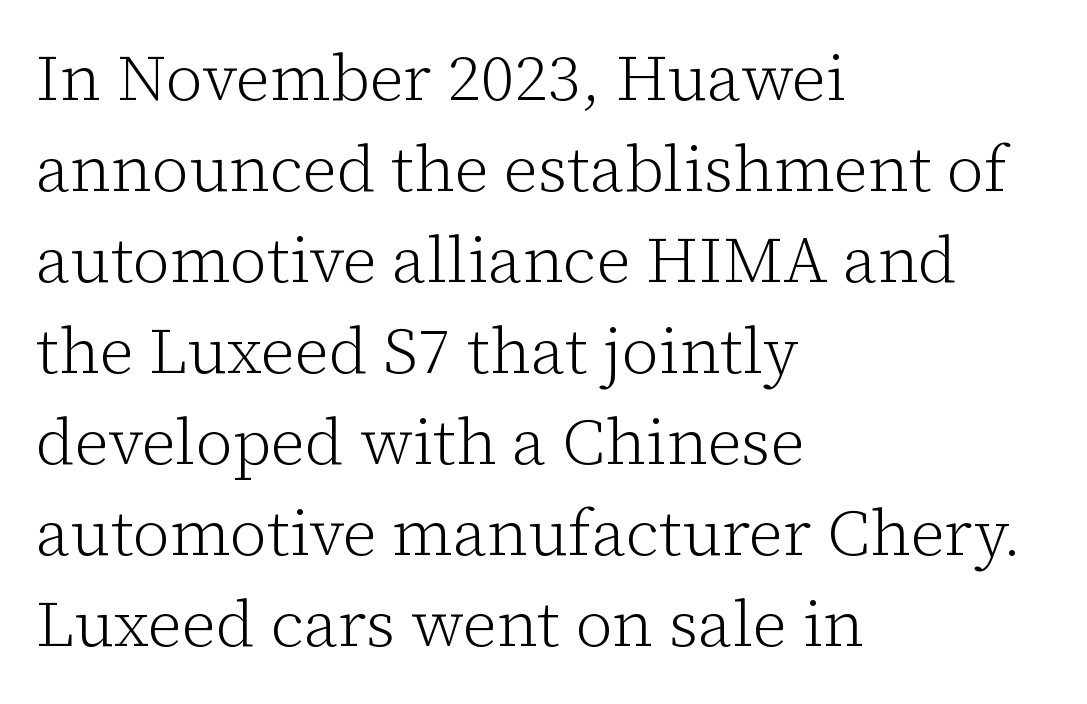
Q: Is the text bold? A: No.
Q: Is the text italic (slanted)? A: No, it is upright.
Q: Is the typeface a serif or a sans-serif typeface? A: Serif.
Q: Is the text underlined? A: No.
Q: How is the paragraph aligned? A: Left-aligned.
Q: Is the spacing between letters normal or unusually wide? A: Normal.
Q: Is the spacing between lines tight, normal or loose? A: Normal.
Q: Width (condensed, normal, or wide)? A: Normal.
Q: Stroke contrast? A: Low.
Q: x-height? A: Medium.
Q: Monospaced? A: No.
